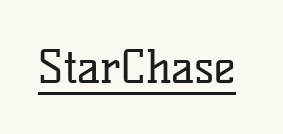
The specimen includes a rule beneath the text block's lines. Nothing heavy about these letters — not bold at all. A typesetter would call this zero additional tracking. The face used here is proportionally spaced, like ordinary book or web type.
